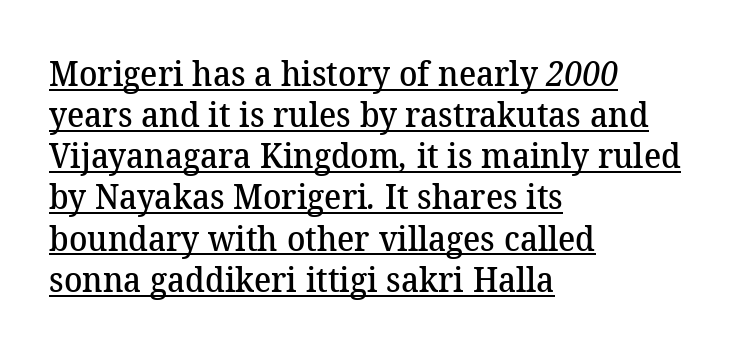
Horizontal alignment here is leftward, the default for most running prose. Check where the strokes stop: tiny serifs finish them off. Caption: semibold face, moderately heavy strokes. Quick note: underline on. Each word holds together tightly as a unit, with standard inter-letter gaps. Proportional: the letters do not fall into vertical columns.
